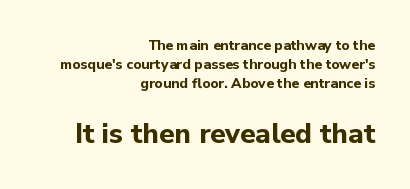
Q: Is the text bold? A: Yes.
Q: Is the text italic (slanted)? A: No, it is upright.
Q: Is the typeface a serif or a sans-serif typeface? A: Sans-serif.
Q: Is the text underlined? A: No.
Q: How is the paragraph aligned? A: Right-aligned.
Q: Is the spacing between letters normal or unusually wide? A: Normal.
Q: Is the spacing between lines tight, normal or loose? A: Normal.
Q: Which block of text is set in a larger size, the first (top) or the second (bottom)? A: The second (bottom) one.
Q: Width (condensed, normal, or wide)? A: Normal.
Q: Stroke contrast? A: Low.
Q: x-height? A: Medium.
Q: Monospaced? A: No.
